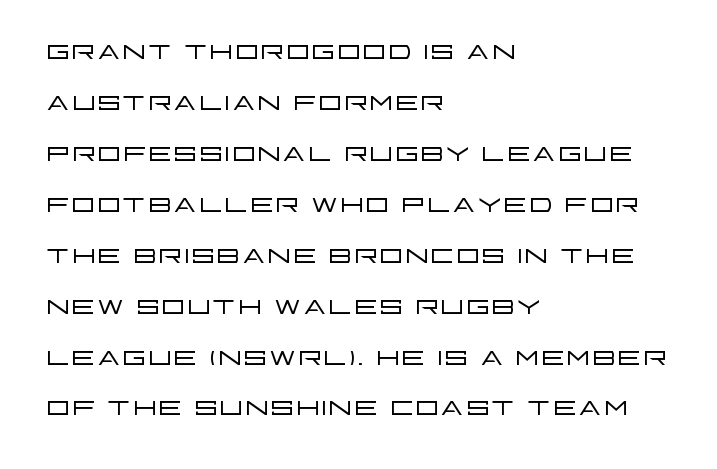
The type sits square on the baseline with zero lean. Underlining? Definitely not there. Serif or sans? Sans — the stroke terminals are bare. The lines in this sample share a left origin and differ only in where they stop. Proportional: the letters do not fall into vertical columns. Short note: letters normally spaced.
